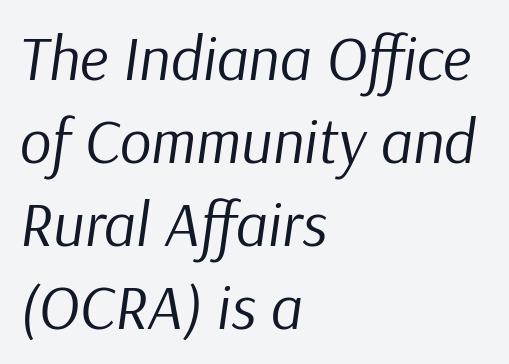
The image shows 62 px regular-weight type, italic (leaning right); set left-aligned, normal line spacing (1.34x), normal letter spacing, not underlined; low stroke contrast and a medium x-height.
